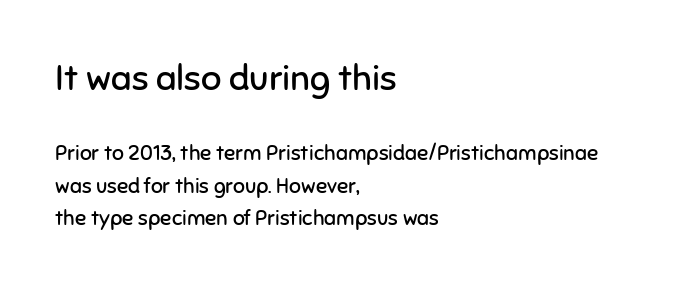
Each stroke keeps to a modest, everyday thickness or less. This rendering features lettering with no underline. Do the characters align in a grid? No, the font is proportional. The letterforms sit shoulder to shoulder at normal distance. The glyphs in this specimen are sans serif. Each line starts at the same left margin while the right side varies.
